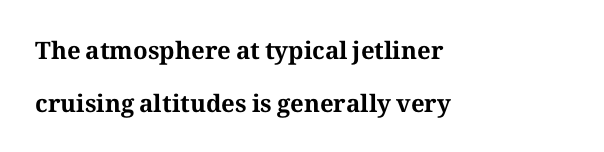
{"italic": "no", "bold": "yes", "underline": "no", "align": "left", "line_spacing": "loose", "line_spacing_ratio": 2.2, "letter_spacing": "normal", "letter_spacing_em": 0.0, "glyph_px": 24}
